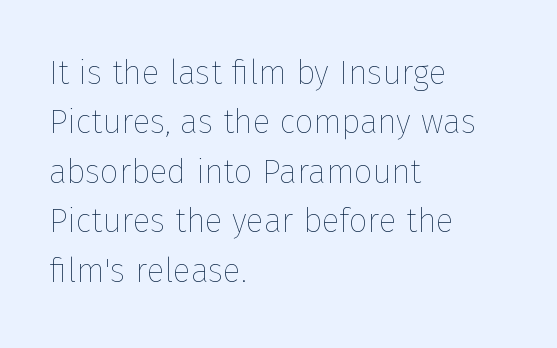
{"italic": "no", "bold": "no", "weight": "thin", "width": "normal", "stroke_contrast": "low", "x_height": "medium", "monospaced": "no", "underline": "no", "align": "left", "line_spacing": "normal", "line_spacing_ratio": 1.5, "letter_spacing": "normal", "letter_spacing_em": 0.0, "glyph_px": 33}
